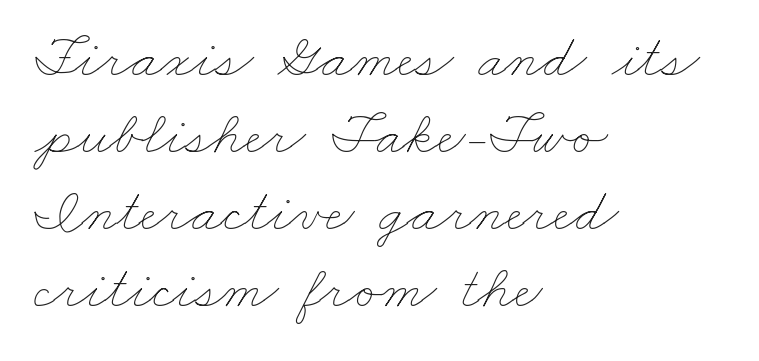
{"bold": "no", "weight": "thin", "width": "wide", "stroke_contrast": "low", "x_height": "small", "monospaced": "no", "underline": "no", "align": "left", "line_spacing": "normal", "line_spacing_ratio": 1.26, "letter_spacing": "normal", "letter_spacing_em": 0.0, "glyph_px": 61}
